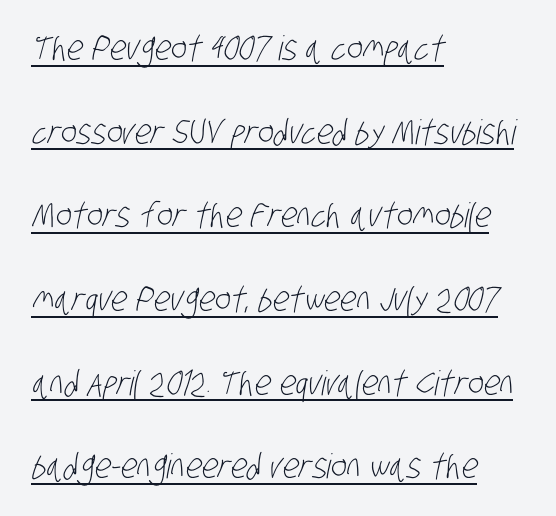
Q: Is the text bold? A: No.
Q: Is the typeface a serif or a sans-serif typeface? A: Sans-serif.
Q: Is the text underlined? A: Yes.
Q: How is the paragraph aligned? A: Left-aligned.
Q: Is the spacing between letters normal or unusually wide? A: Normal.
Q: Is the spacing between lines tight, normal or loose? A: Loose.
Q: Width (condensed, normal, or wide)? A: Condensed.
Q: Stroke contrast? A: Low.
Q: x-height? A: Large.
Q: Monospaced? A: No.
